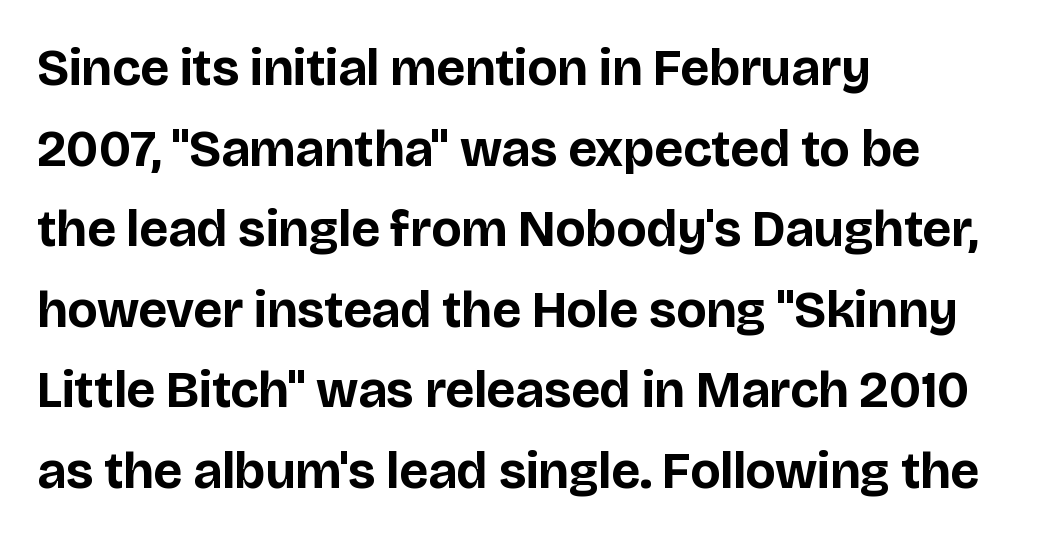
The image shows 51 px bold sans-serif type, upright; set left-aligned, normal line spacing (1.58x), normal letter spacing, not underlined; low stroke contrast and a large x-height.
